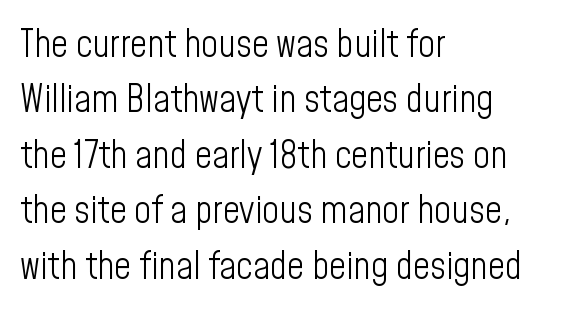
Any mark beneath the type? The region is blank. A classic flush-left, rag-right setting is used for this passage. The typeface chosen for these lines omits serifs. The line texture is even and compact thanks to regular tracking.
